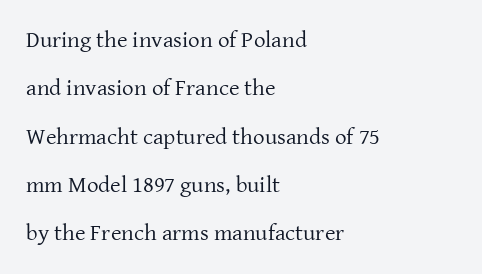
It's the straight-up-and-down kind of type. Descenders are the only things crossing below the line. A great deal of white space separates one row of letters from the next. Which margin do the lines hug? The left one — the right edge is uneven. Heaviness? Minimal to ordinary, like unemphasized prose. Characters follow at the spacing the type designer built in.
